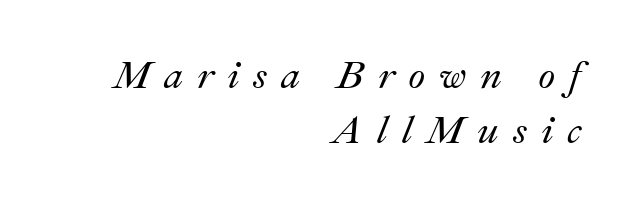
These lines are rendered in a variable-pitch font. The tracking reads as deliberately expanded to a designer's eye. Only glyphs here, with clear space below each row. This block has exactly the height ordinary leading produces. The letters are slanted; this is an italic face.
